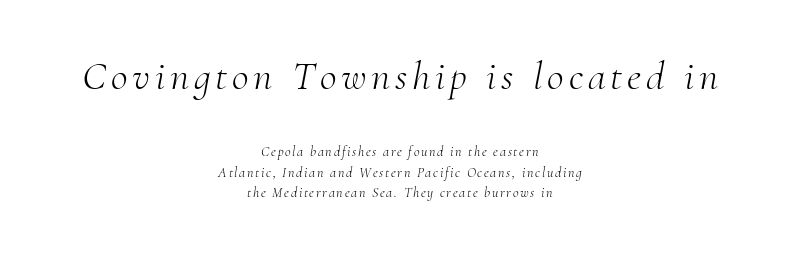
Q: Is the text bold? A: No.
Q: Is the text italic (slanted)? A: Yes, it leans right by about 10 degrees.
Q: Is the typeface a serif or a sans-serif typeface? A: Serif.
Q: Is the text underlined? A: No.
Q: How is the paragraph aligned? A: Centered.
Q: Is the spacing between lines tight, normal or loose? A: Normal.
Q: Which block of text is set in a larger size, the first (top) or the second (bottom)? A: The first (top) one.
Q: Width (condensed, normal, or wide)? A: Normal.
Q: Stroke contrast? A: Medium.
Q: x-height? A: Small.
Q: Monospaced? A: No.
